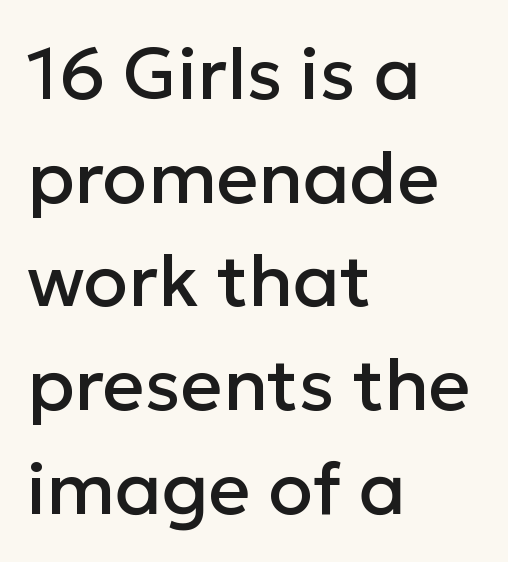
Q: Is the text italic (slanted)? A: No, it is upright.
Q: Is the typeface a serif or a sans-serif typeface? A: Sans-serif.
Q: Is the text underlined? A: No.
Q: How is the paragraph aligned? A: Left-aligned.
Q: Is the spacing between letters normal or unusually wide? A: Normal.
Q: Is the spacing between lines tight, normal or loose? A: Normal.
Q: Width (condensed, normal, or wide)? A: Normal.
Q: Stroke contrast? A: Low.
Q: x-height? A: Medium.
Q: Monospaced? A: No.
